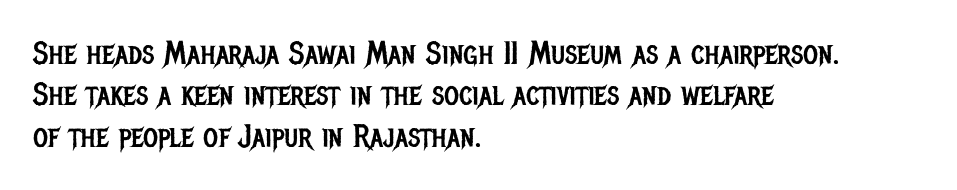
{"serif": "no", "italic": "no", "bold": "no", "weight": "regular", "width": "condensed", "stroke_contrast": "low", "x_height": "large", "monospaced": "no", "underline": "no", "align": "left", "line_spacing": "normal", "line_spacing_ratio": 1.29, "letter_spacing": "normal", "letter_spacing_em": 0.0, "glyph_px": 32}
